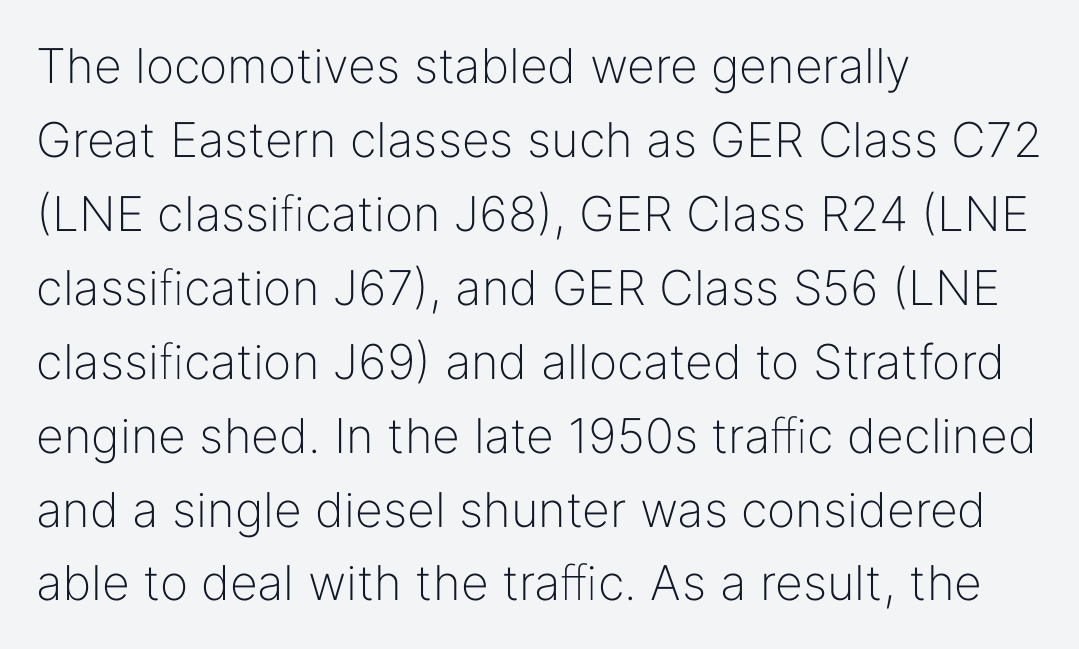
The image shows 48 px light sans-serif type, upright; set left-aligned, normal line spacing (1.54x), normal letter spacing, not underlined; low stroke contrast and a medium x-height.
